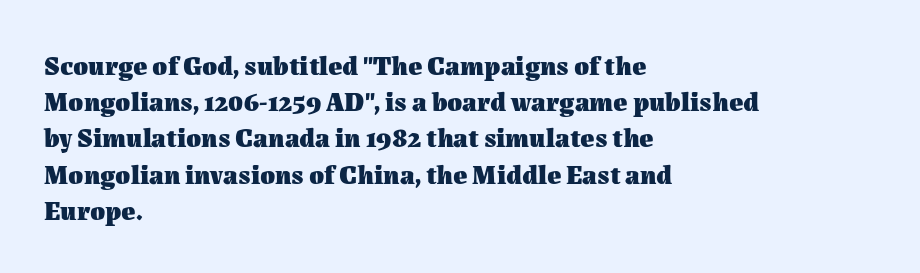
The image shows 27 px bold type, upright; set left-aligned, normal line spacing (1.34x), normal letter spacing, not underlined.
